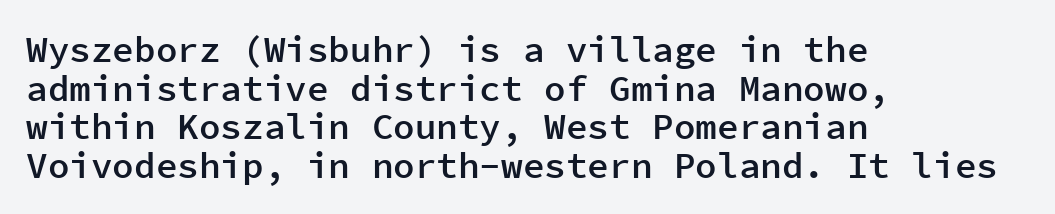
Stems and bowls a touch heavier than normal — semibold. Does the lettering tilt? It doesn't — this is upright. I'd call this a sans setting — the letters go barefoot. This block would grow much taller if given ordinary leading; it's compressed now.
